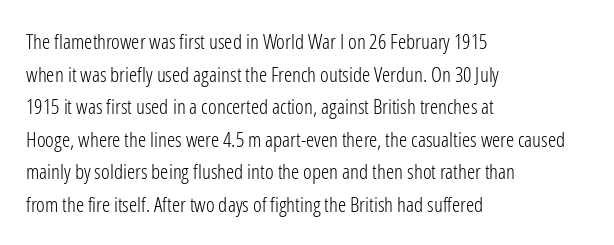
The image shows 21 px text type, upright; set left-aligned, normal line spacing (1.55x), normal letter spacing, not underlined.
